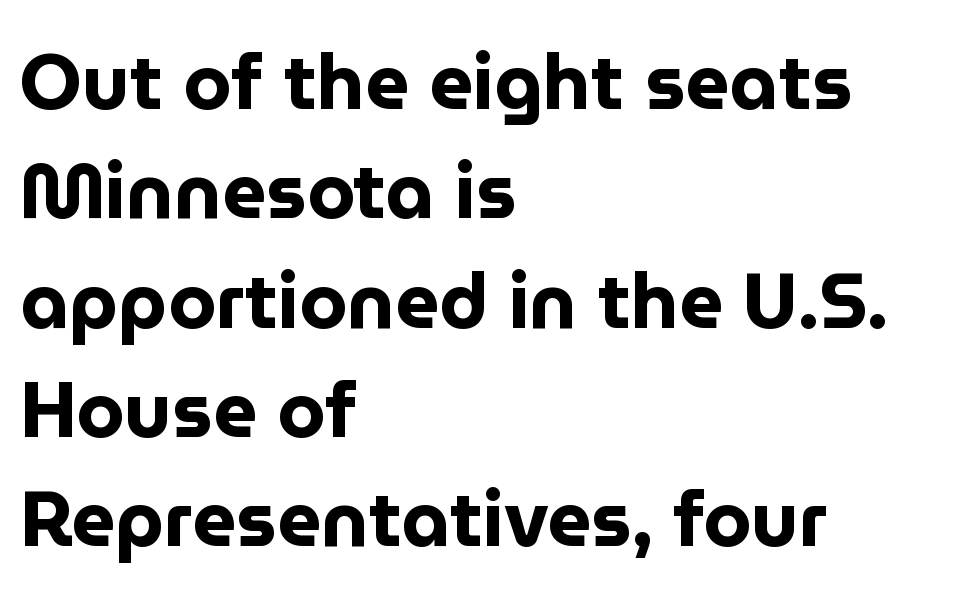
Upright lettering throughout. Classification — sans serif. The letters advance in unequal steps, a hallmark of proportional type. Spacing between characters is what you'd get straight out of the box. Leftover space on each line is placed entirely after the last word.
